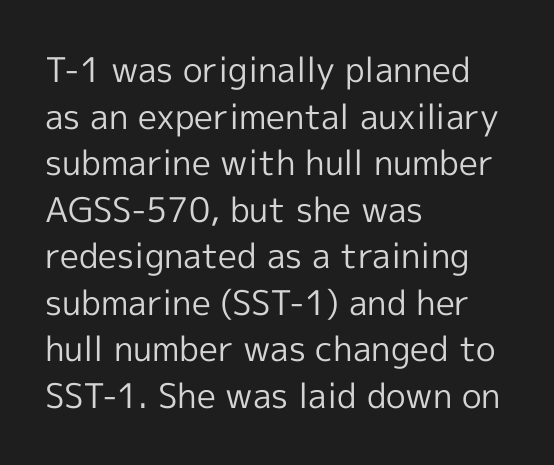
Q: Is the text bold? A: No.
Q: Is the text italic (slanted)? A: No, it is upright.
Q: Is the typeface a serif or a sans-serif typeface? A: Sans-serif.
Q: Is the text underlined? A: No.
Q: How is the paragraph aligned? A: Left-aligned.
Q: Is the spacing between letters normal or unusually wide? A: Normal.
Q: Is the spacing between lines tight, normal or loose? A: Normal.
Q: Width (condensed, normal, or wide)? A: Normal.
Q: x-height? A: Medium.
Q: Monospaced? A: No.
